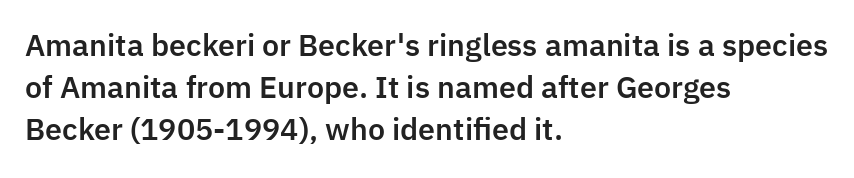
{"serif": "no", "italic": "no", "width": "normal", "stroke_contrast": "low", "x_height": "medium", "monospaced": "no", "underline": "no", "align": "left", "line_spacing": "normal", "line_spacing_ratio": 1.44, "letter_spacing": "normal", "letter_spacing_em": 0.0, "glyph_px": 29}
